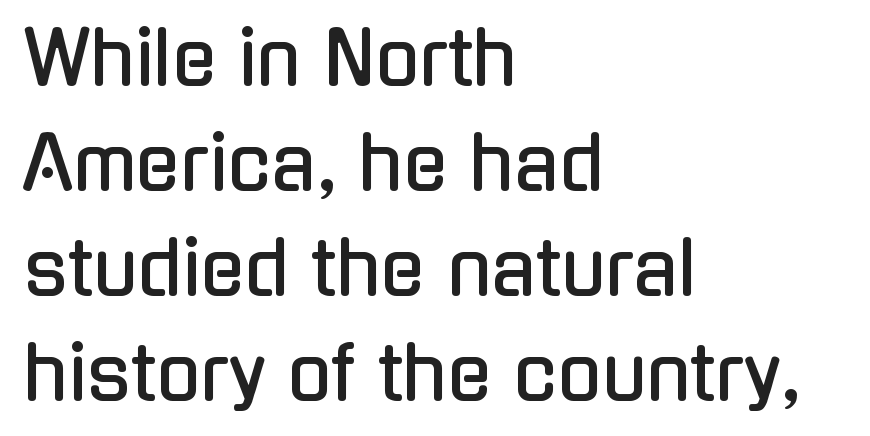
Q: Is the text italic (slanted)? A: No, it is upright.
Q: Is the typeface a serif or a sans-serif typeface? A: Sans-serif.
Q: Is the text underlined? A: No.
Q: How is the paragraph aligned? A: Left-aligned.
Q: Is the spacing between letters normal or unusually wide? A: Normal.
Q: Is the spacing between lines tight, normal or loose? A: Normal.
Q: Width (condensed, normal, or wide)? A: Condensed.
Q: Stroke contrast? A: Low.
Q: x-height? A: Medium.
Q: Monospaced? A: No.
